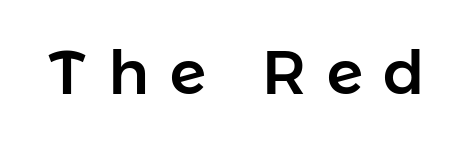
{"serif": "no", "italic": "no", "width": "normal", "stroke_contrast": "low", "x_height": "medium", "monospaced": "no", "underline": "no", "letter_spacing": "wide", "letter_spacing_em": 0.34, "glyph_px": 61}
